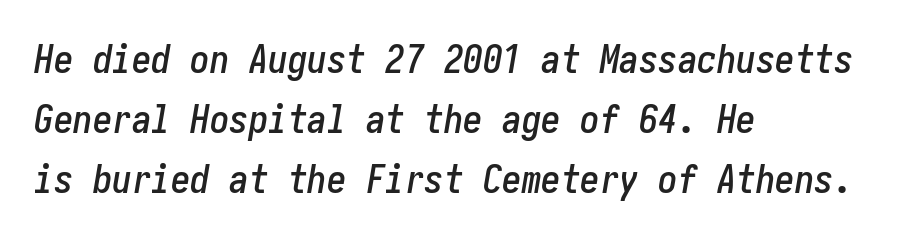
{"italic": "yes", "lean": "right", "slant_degrees": 10, "width": "condensed", "stroke_contrast": "low", "x_height": "medium", "underline": "no", "align": "left", "line_spacing": "normal", "line_spacing_ratio": 1.54, "letter_spacing": "normal", "letter_spacing_em": 0.0, "glyph_px": 39}
